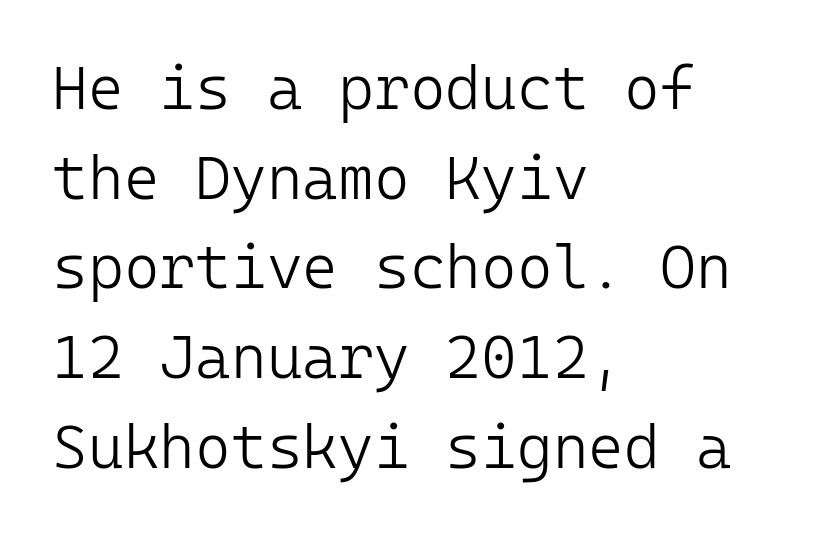
The paragraph shown leans on its left margin. In terms of posture, this sample is upright. Honestly, the row spacing looks completely unremarkable. Font category for this specimen: sans-serif.
